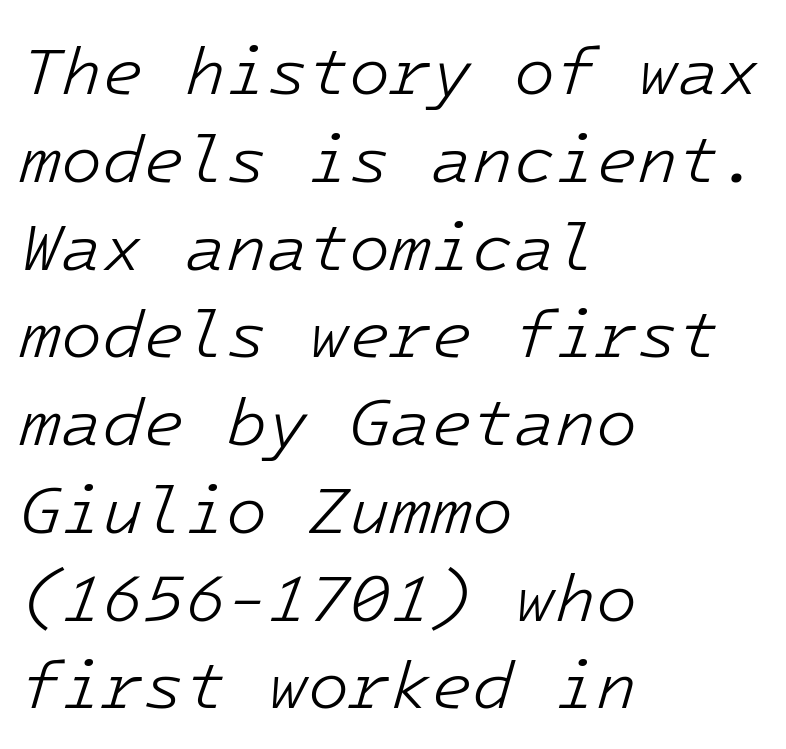
Slant detected: the letters are inclined. Leading matches the norm, producing a regular column. A quiet, ordinary-to-light weight characterises the typeface. Descenders are the only things crossing below the line.
